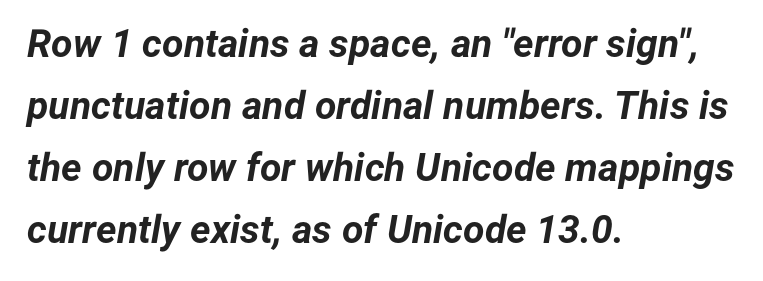
Does extra space separate the letters? No, they use regular spacing. Is there much room between lines? A standard amount, neither cramped nor airy. The foot of each line stays bare and open. The passage shown is typed in a proportional face where columns would drift. Layout note: lines flush left.
